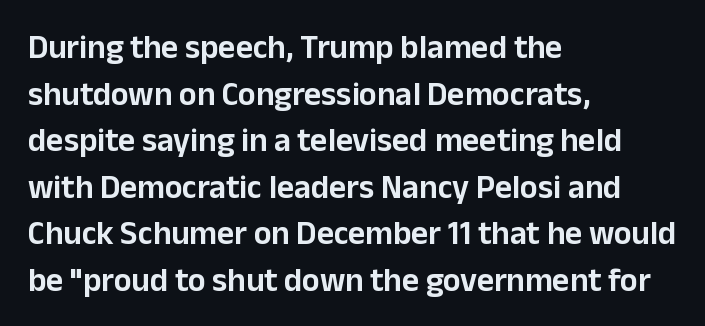
The zone under the glyphs is completely vacant. You could not count columns in this text — the font is proportionally spaced. Compared with typical paragraphs, the rows here are spaced about the same. This is roman type, the default non-slanted kind.
